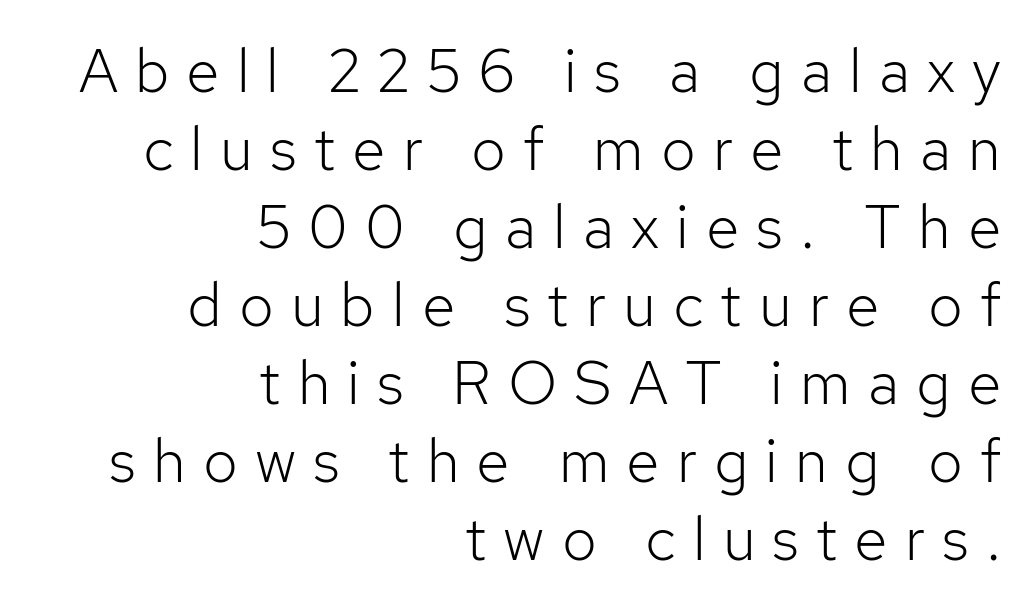
Character widths vary here, with narrow letters taking less room than wide ones. A typesetter would call this heavily tracked-out type. Type style note: lacks serifs. Posture: vertical.
